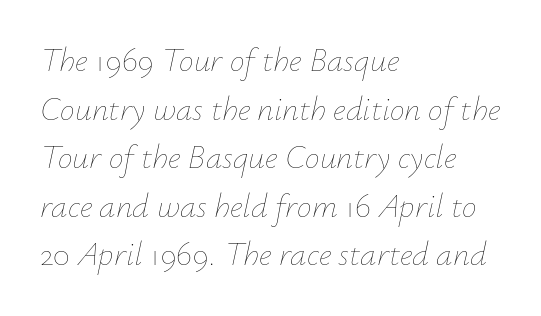
Q: Is the text bold? A: No.
Q: Is the text italic (slanted)? A: Yes, it leans right by about 12 degrees.
Q: Is the text underlined? A: No.
Q: How is the paragraph aligned? A: Left-aligned.
Q: Is the spacing between letters normal or unusually wide? A: Normal.
Q: Is the spacing between lines tight, normal or loose? A: Normal.
Q: Width (condensed, normal, or wide)? A: Normal.
Q: Stroke contrast? A: Low.
Q: x-height? A: Small.
Q: Monospaced? A: No.
